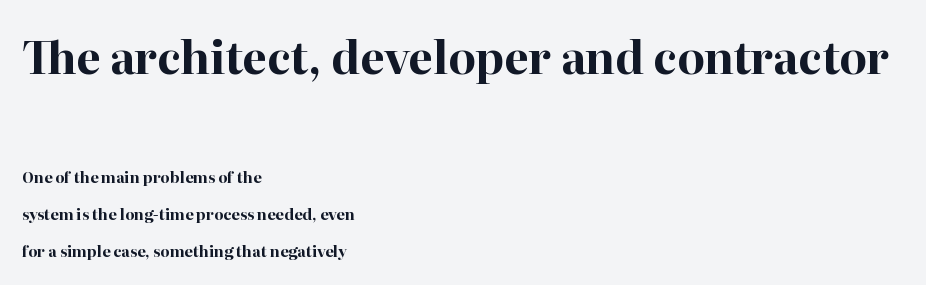
Q: Is the text bold? A: Yes.
Q: Is the text italic (slanted)? A: No, it is upright.
Q: Is the typeface a serif or a sans-serif typeface? A: Serif.
Q: Is the text underlined? A: No.
Q: How is the paragraph aligned? A: Left-aligned.
Q: Is the spacing between letters normal or unusually wide? A: Normal.
Q: Is the spacing between lines tight, normal or loose? A: Loose.
Q: Which block of text is set in a larger size, the first (top) or the second (bottom)? A: The first (top) one.
Q: Width (condensed, normal, or wide)? A: Normal.
Q: Stroke contrast? A: High.
Q: x-height? A: Medium.
Q: Monospaced? A: No.
